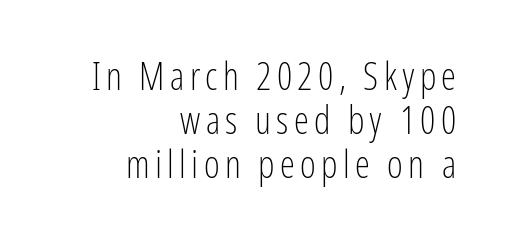
The image shows 38 px light, condensed sans-serif type, upright; set right-aligned, line spacing 1.16x, not underlined; low stroke contrast and a medium x-height.
